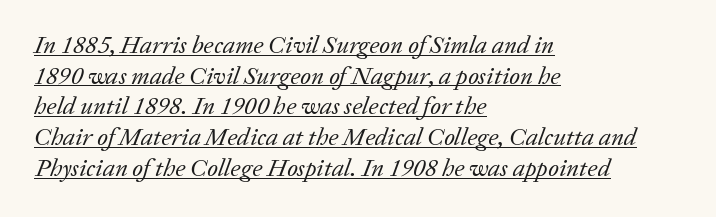
The image shows 25 px text type, italic (leaning right); set left-aligned, line spacing 1.23x, normal letter spacing, underlined.
